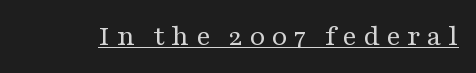
Q: Is the text bold? A: No.
Q: Is the text italic (slanted)? A: No, it is upright.
Q: Is the typeface a serif or a sans-serif typeface? A: Serif.
Q: Is the text underlined? A: Yes.
Q: Is the spacing between letters normal or unusually wide? A: Unusually wide.
Q: Width (condensed, normal, or wide)? A: Wide.
Q: Stroke contrast? A: Medium.
Q: x-height? A: Medium.
Q: Monospaced? A: No.
